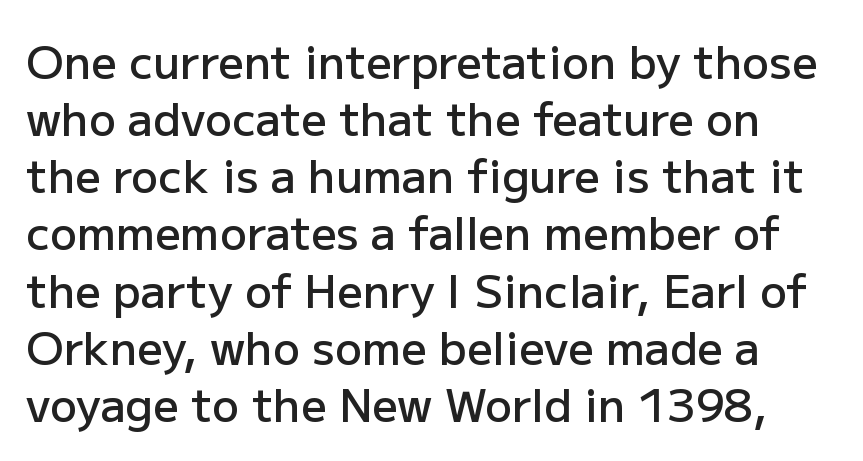
The image shows 45 px semibold sans-serif type, upright; set normal line spacing (1.27x), normal letter spacing, not underlined; low stroke contrast and a medium x-height.
